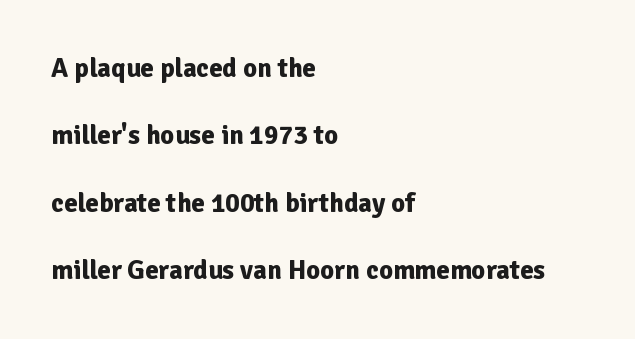
Q: Is the text bold? A: Yes.
Q: Is the text italic (slanted)? A: No, it is upright.
Q: Is the text underlined? A: No.
Q: How is the paragraph aligned? A: Left-aligned.
Q: Is the spacing between letters normal or unusually wide? A: Normal.
Q: Is the spacing between lines tight, normal or loose? A: Loose.
